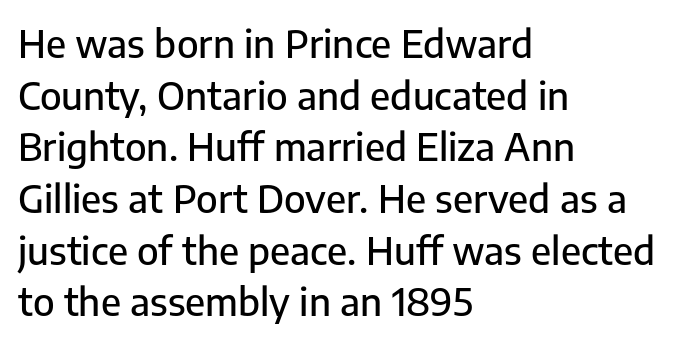
One-word summary of the alignment: left. Tracking value appears to be zero — textbook default spacing. Regular leading. In terms of posture, this sample is upright.
